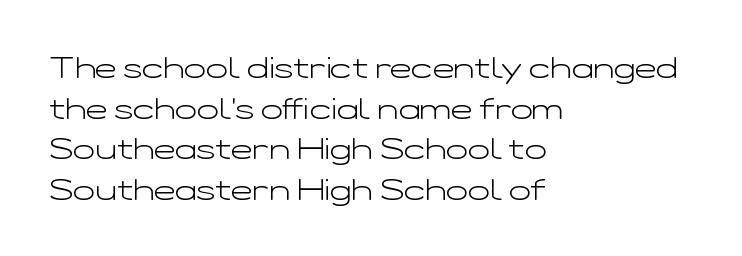
The words here are not underlined. The face used here is a sans, in the tradition of grotesques and geometrics. The cut favours lightness, reaching ordinary text weight at its darkest. Inter-character spacing is left at the font's built-in metrics. Upright lettering throughout.
